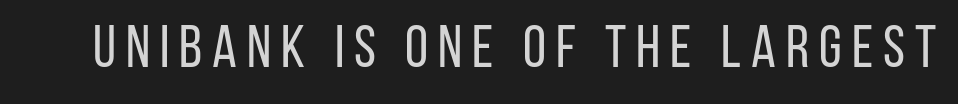
The image shows 59 px regular-weight, condensed sans-serif type, upright; set not underlined; low stroke contrast and a large x-height.
